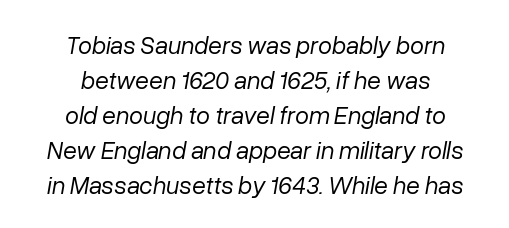
Q: Is the text bold? A: No.
Q: Is the text italic (slanted)? A: Yes, it leans right by about 10 degrees.
Q: Is the text underlined? A: No.
Q: How is the paragraph aligned? A: Centered.
Q: Is the spacing between letters normal or unusually wide? A: Normal.
Q: Is the spacing between lines tight, normal or loose? A: Normal.
